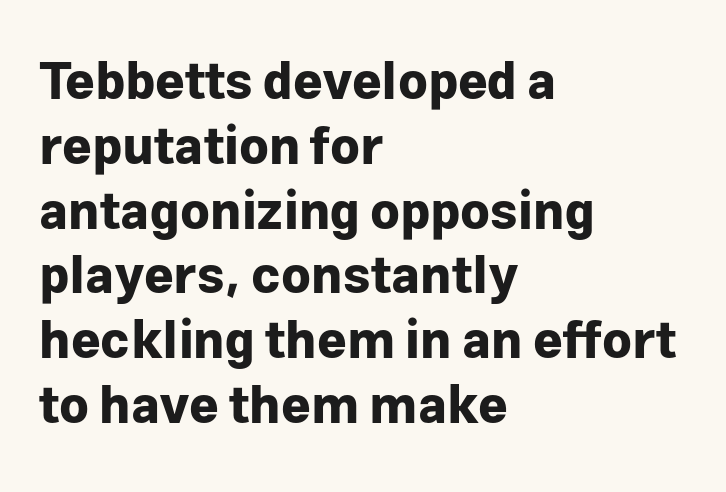
Spacing verdict: proportional, widths tailored to each character. Letters rest on an invisible, unmarked baseline. This sample is left-justified, so line endings fall wherever the words run out. Horizontal bands of white between lines are of average thickness. Unlike italic type, these characters show no tilt at all.
